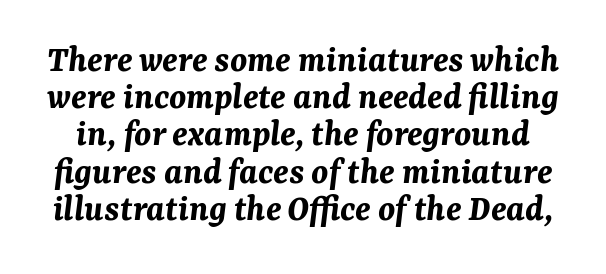
{"italic": "yes", "lean": "right", "slant_degrees": 7, "bold": "yes", "weight": "bold", "width": "normal", "stroke_contrast": "medium", "x_height": "medium", "monospaced": "no", "underline": "no", "line_spacing": "tight", "line_spacing_ratio": 0.98, "letter_spacing": "normal", "letter_spacing_em": 0.0, "glyph_px": 38}
